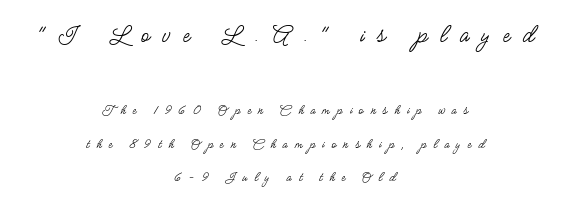
Q: Is the text bold? A: No.
Q: Is the text italic (slanted)? A: Yes.
Q: Is the text underlined? A: No.
Q: How is the paragraph aligned? A: Centered.
Q: Is the spacing between letters normal or unusually wide? A: Unusually wide.
Q: Is the spacing between lines tight, normal or loose? A: Loose.
Q: Which block of text is set in a larger size, the first (top) or the second (bottom)? A: The first (top) one.
